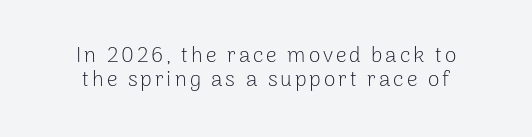
{"italic": "no", "bold": "no", "underline": "no", "align": "center", "line_spacing": "tight", "line_spacing_ratio": 1.12, "glyph_px": 21}
